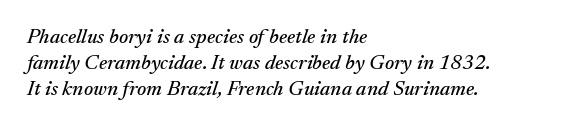
Q: Is the text italic (slanted)? A: Yes, it leans right by about 17 degrees.
Q: Is the text underlined? A: No.
Q: How is the paragraph aligned? A: Left-aligned.
Q: Is the spacing between letters normal or unusually wide? A: Normal.
